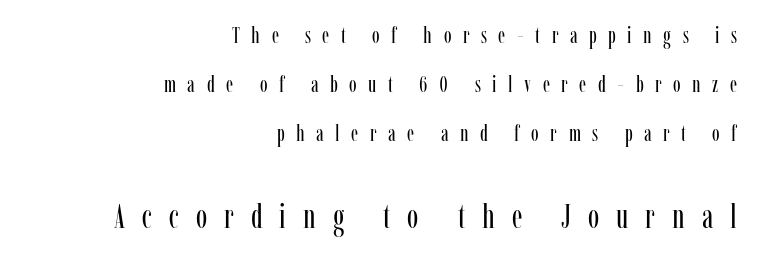
{"serif": "yes", "italic": "no", "bold": "no", "weight": "regular", "width": "condensed", "stroke_contrast": "low", "x_height": "medium", "monospaced": "no", "underline": "no", "align": "right", "line_spacing": "loose", "line_spacing_ratio": 2.13, "letter_spacing": "wide", "letter_spacing_em": 0.5, "larger_block": "second", "size_ratio": 1.48, "glyph_px": 34}
